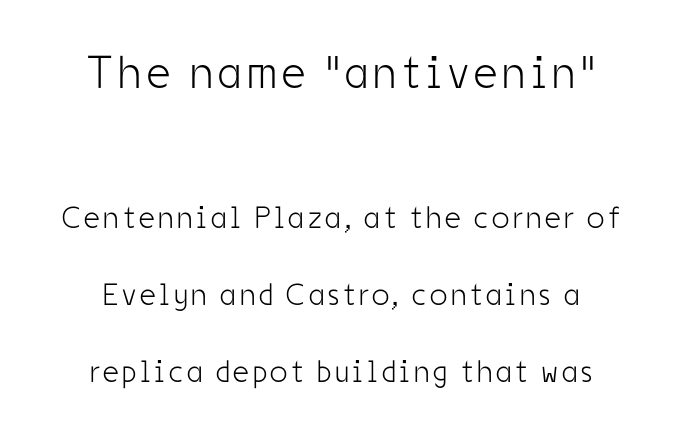
Q: Is the text bold? A: No.
Q: Is the text italic (slanted)? A: No, it is upright.
Q: Is the typeface a serif or a sans-serif typeface? A: Sans-serif.
Q: Is the text underlined? A: No.
Q: Is the spacing between lines tight, normal or loose? A: Loose.
Q: Which block of text is set in a larger size, the first (top) or the second (bottom)? A: The first (top) one.
Q: Width (condensed, normal, or wide)? A: Condensed.
Q: Stroke contrast? A: Low.
Q: x-height? A: Medium.
Q: Monospaced? A: No.
